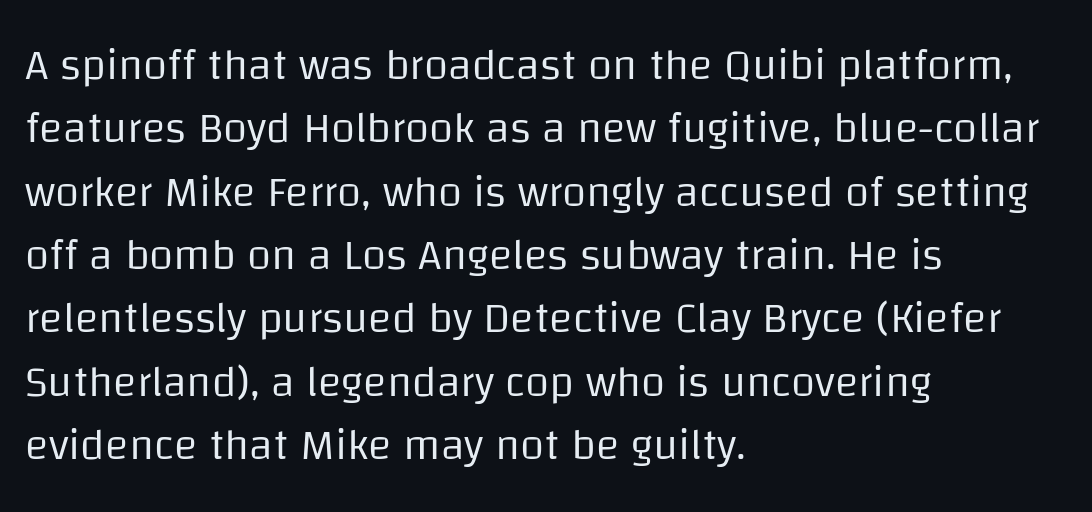
Rows of type keep a routine distance in the vertical direction. Lines of text with bare space underneath. In terms of letterspacing, this is plain default setting. The face used here is proportionally spaced, like ordinary book or web type. A quiet, ordinary-to-light weight characterises the typeface. All the whitespace from short lines collects on the right.
